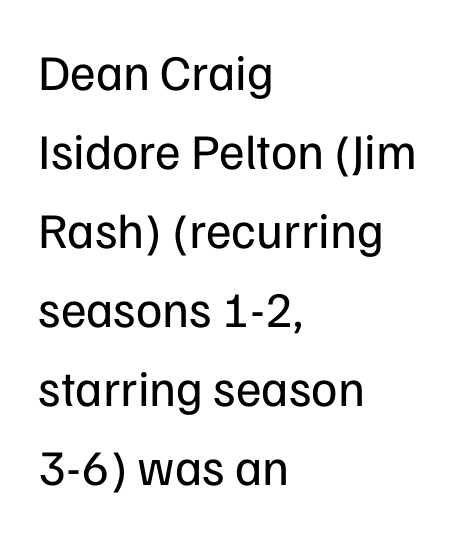
The image shows 50 px regular-weight sans-serif type, upright; set left-aligned, normal line spacing (1.58x), normal letter spacing, not underlined; low stroke contrast and a medium x-height.
